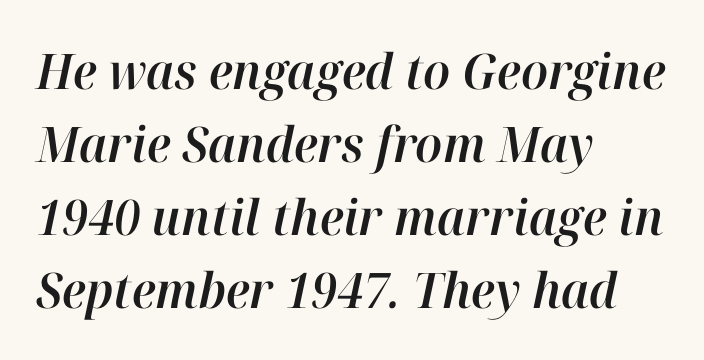
{"italic": "yes", "lean": "right", "slant_degrees": 12, "width": "normal", "stroke_contrast": "high", "x_height": "medium", "monospaced": "no", "underline": "no", "align": "left", "line_spacing": "normal", "line_spacing_ratio": 1.49, "letter_spacing": "normal", "letter_spacing_em": 0.0, "glyph_px": 49}
